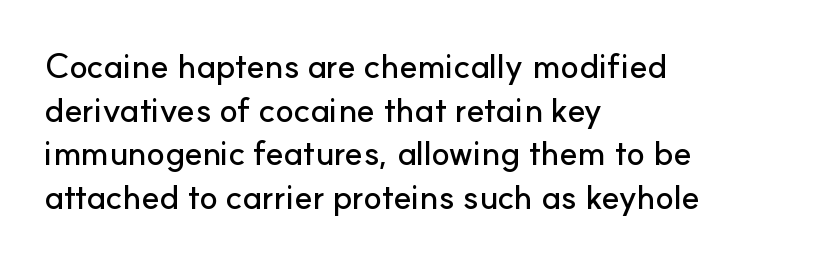
The rendering keeps characters at their native spacing. Are there feet on the stems? There aren't — it's a sans. Interline gaps are of average width in this sample. Glance below the letters and you will spot only blank space. Varying glyph widths throughout — classic text-font behaviour.
